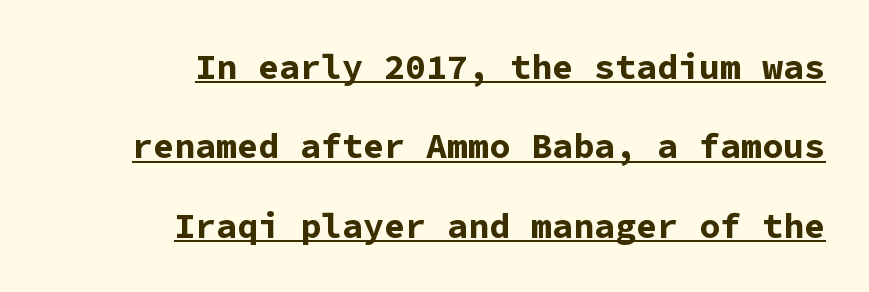
The image shows 35 px bold sans-serif type, upright, monospaced; set right-aligned, loose line spacing (2.27x), normal letter spacing, underlined; low stroke contrast and a medium x-height.
